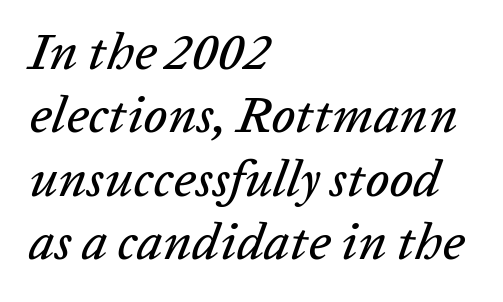
{"italic": "yes", "lean": "right", "slant_degrees": 20, "width": "normal", "stroke_contrast": "low", "x_height": "medium", "monospaced": "no", "underline": "no", "align": "left", "line_spacing_ratio": 1.22, "letter_spacing": "normal", "letter_spacing_em": 0.0, "glyph_px": 52}
